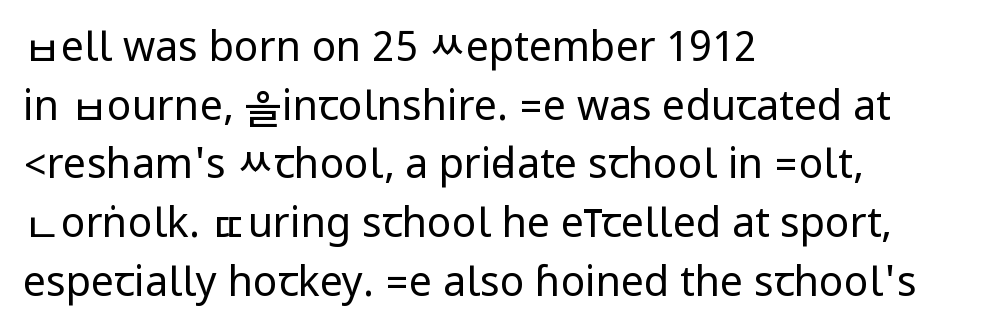
The image shows 41 px regular-weight, condensed sans-serif type, upright; set left-aligned, normal line spacing (1.43x), normal letter spacing, not underlined; low stroke contrast.
